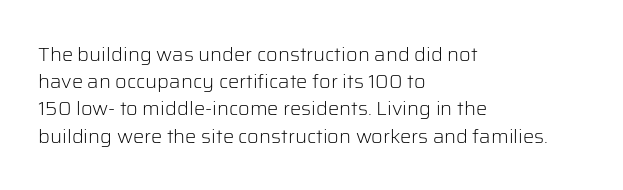
Q: Is the text bold? A: No.
Q: Is the text italic (slanted)? A: No, it is upright.
Q: Is the text underlined? A: No.
Q: How is the paragraph aligned? A: Left-aligned.
Q: Is the spacing between letters normal or unusually wide? A: Normal.
Q: Is the spacing between lines tight, normal or loose? A: Normal.
